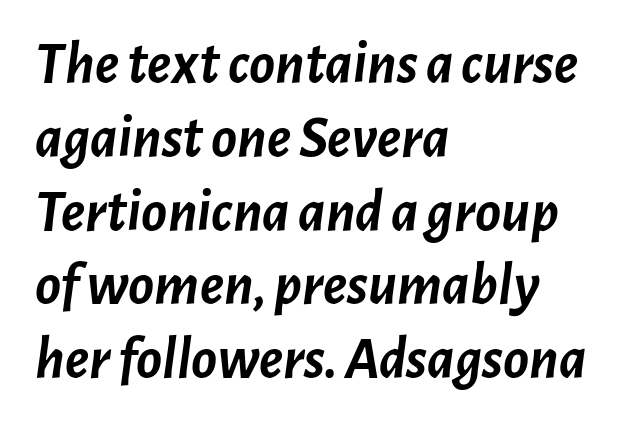
Q: Is the text bold? A: Yes.
Q: Is the text italic (slanted)? A: Yes, it leans right by about 7 degrees.
Q: Is the text underlined? A: No.
Q: How is the paragraph aligned? A: Left-aligned.
Q: Is the spacing between letters normal or unusually wide? A: Normal.
Q: Width (condensed, normal, or wide)? A: Normal.
Q: Stroke contrast? A: Low.
Q: x-height? A: Medium.
Q: Monospaced? A: No.
